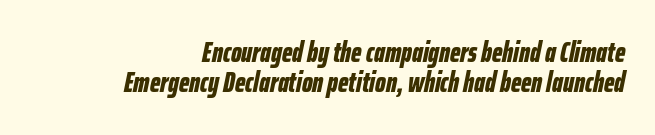
The letters advance in unequal steps, a hallmark of proportional type. Emphasis-style slanted type is in use. How heavy is the stroke? Heavy — this is a bold. Summary of vertical rhythm: compact, with narrow interline spacing. Does extra space separate the letters? No, they use regular spacing.
